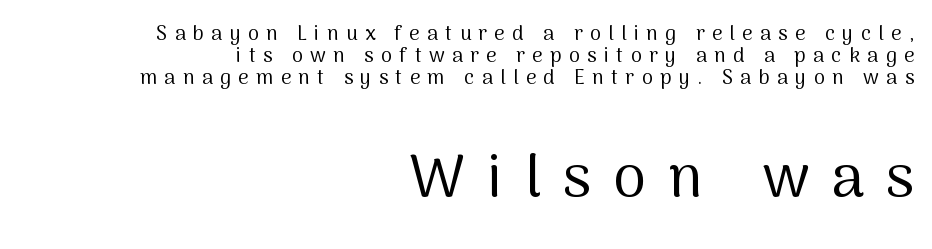
Q: Is the text bold? A: No.
Q: Is the text italic (slanted)? A: No, it is upright.
Q: Is the typeface a serif or a sans-serif typeface? A: Sans-serif.
Q: Is the text underlined? A: No.
Q: How is the paragraph aligned? A: Right-aligned.
Q: Is the spacing between letters normal or unusually wide? A: Unusually wide.
Q: Is the spacing between lines tight, normal or loose? A: Tight.
Q: Which block of text is set in a larger size, the first (top) or the second (bottom)? A: The second (bottom) one.
Q: Width (condensed, normal, or wide)? A: Normal.
Q: Stroke contrast? A: Medium.
Q: x-height? A: Medium.
Q: Monospaced? A: No.
